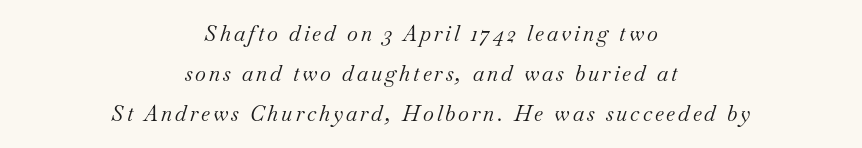
Casual observation: everything's sitting right in the middle. Compared with a typical body face, this is equally light or lighter still. The leading is generous, giving the passage an open texture. A bare baseline throughout the passage. The axis of the letterforms is tilted away from vertical.
